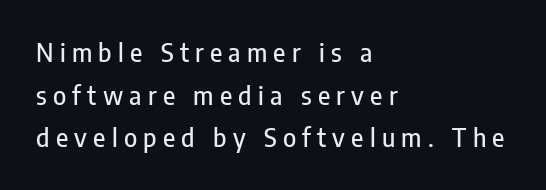
The image shows 25 px text type, upright; set left-aligned, line spacing 1.71x, unusually wide letter spacing (+0.25 em), not underlined.
